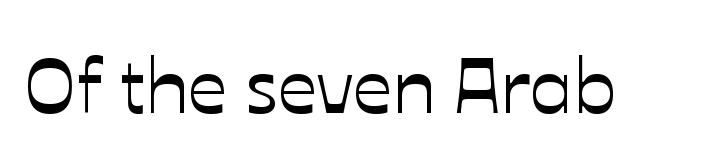
{"italic": "no", "width": "normal", "stroke_contrast": "low", "x_height": "medium", "monospaced": "no", "underline": "no", "letter_spacing": "normal", "letter_spacing_em": 0.0, "glyph_px": 78}
